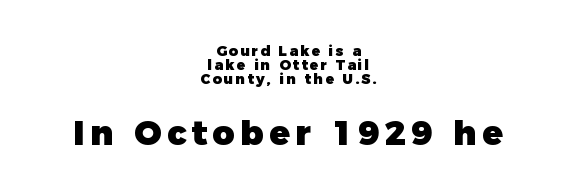
Q: Is the text bold? A: Yes.
Q: Is the text italic (slanted)? A: No, it is upright.
Q: Is the typeface a serif or a sans-serif typeface? A: Sans-serif.
Q: Is the text underlined? A: No.
Q: How is the paragraph aligned? A: Centered.
Q: Is the spacing between lines tight, normal or loose? A: Tight.
Q: Which block of text is set in a larger size, the first (top) or the second (bottom)? A: The second (bottom) one.
Q: Width (condensed, normal, or wide)? A: Normal.
Q: Stroke contrast? A: Low.
Q: x-height? A: Medium.
Q: Monospaced? A: No.
